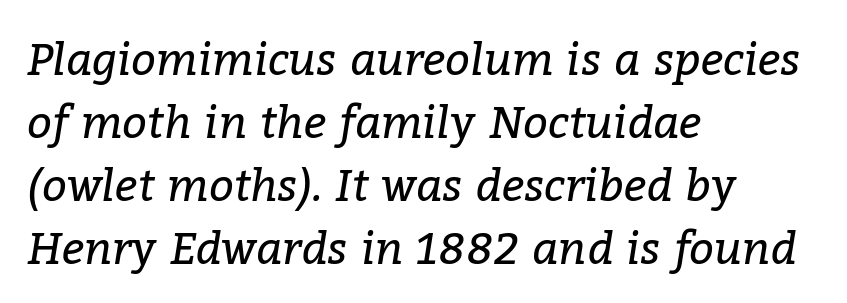
{"serif": "yes", "italic": "yes", "lean": "right", "slant_degrees": 9, "bold": "no", "weight": "regular", "width": "normal", "stroke_contrast": "low", "x_height": "medium", "monospaced": "no", "underline": "no", "align": "left", "line_spacing": "normal", "line_spacing_ratio": 1.43, "letter_spacing": "normal", "letter_spacing_em": 0.0, "glyph_px": 44}
